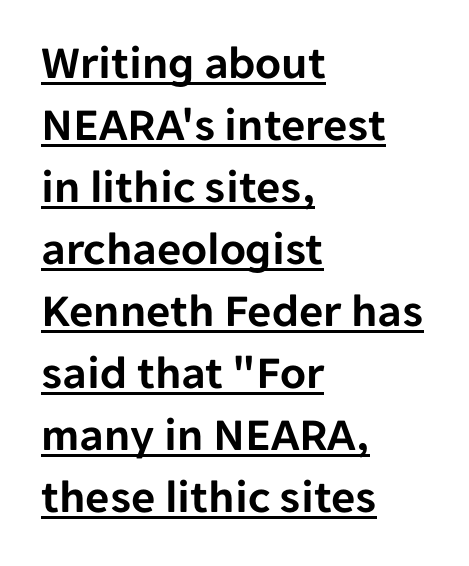
The image shows 47 px sans-serif type, upright; set left-aligned, normal line spacing (1.32x), normal letter spacing, underlined; low stroke contrast and a medium x-height.
